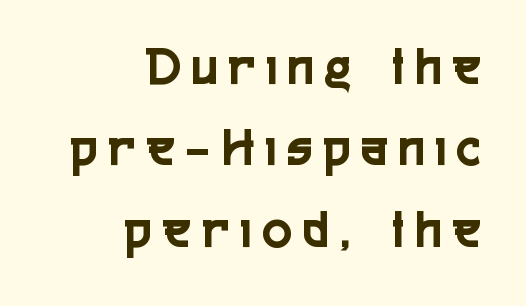
The image shows 55 px condensed sans-serif type, upright; set right-aligned, normal line spacing (1.48x), unusually wide letter spacing (+0.22 em), not underlined; a medium x-height.
